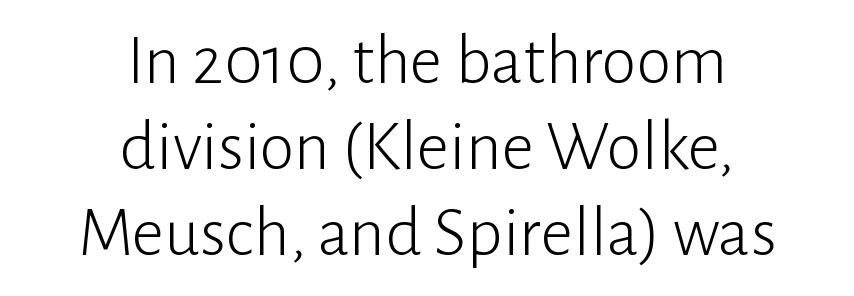
A roman cut, with each character standing at attention. The space beneath each line is pristine and unruled. Leftover space on each line is divided equally before and after the words. Heaviness? Minimal to ordinary, like unemphasized prose.
